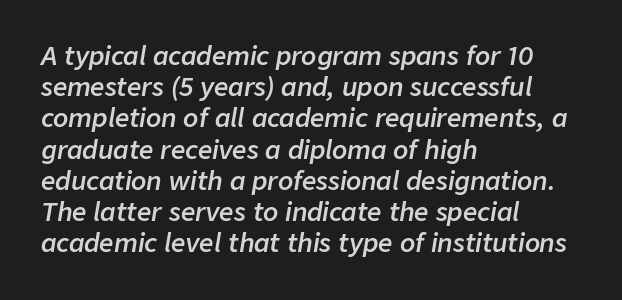
Q: Is the text bold? A: Semi-bold.
Q: Is the text italic (slanted)? A: Yes, it leans right by about 9 degrees.
Q: Is the text underlined? A: No.
Q: How is the paragraph aligned? A: Left-aligned.
Q: Is the spacing between letters normal or unusually wide? A: Normal.
Q: Is the spacing between lines tight, normal or loose? A: Normal.
